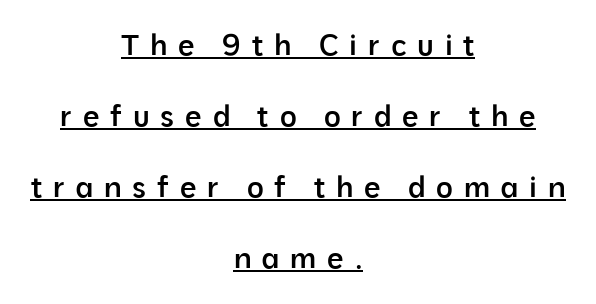
Q: Is the text bold? A: Semi-bold.
Q: Is the text italic (slanted)? A: No, it is upright.
Q: Is the typeface a serif or a sans-serif typeface? A: Sans-serif.
Q: Is the text underlined? A: Yes.
Q: How is the paragraph aligned? A: Centered.
Q: Is the spacing between letters normal or unusually wide? A: Unusually wide.
Q: Is the spacing between lines tight, normal or loose? A: Loose.
Q: Width (condensed, normal, or wide)? A: Normal.
Q: Stroke contrast? A: Low.
Q: x-height? A: Medium.
Q: Monospaced? A: No.
